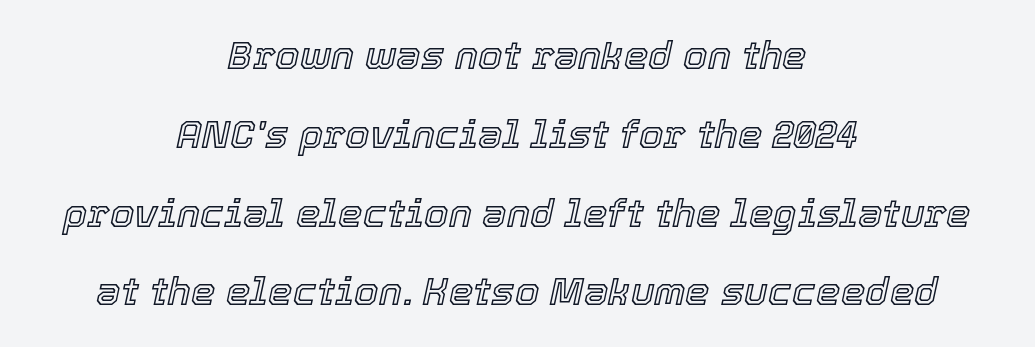
A great deal of white space separates one row of letters from the next. Lines of text with bare space underneath. Notice how the passage keeps no hard edge, just a central spine. Each letter keeps its own natural width here, so spacing adapts to shape. Look at the tracking — it's just the regular setting, nothing added.
